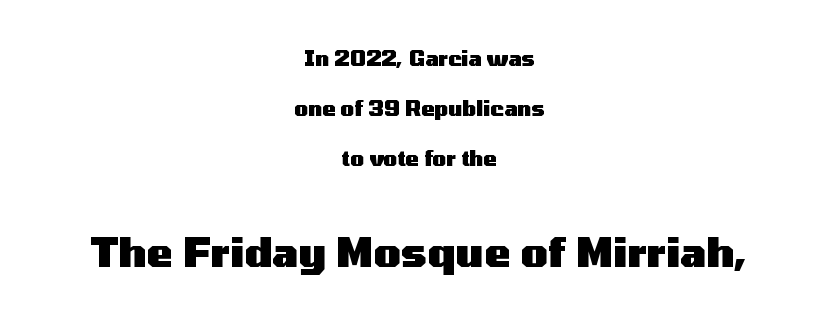
Look at the stroke-to-counter ratio: heavy, a bold. Nobody touched the tracking dial on this one. Horizontal alignment here is central, giving a formal, balanced look. Stroke terminals: plain, sans-serif.
